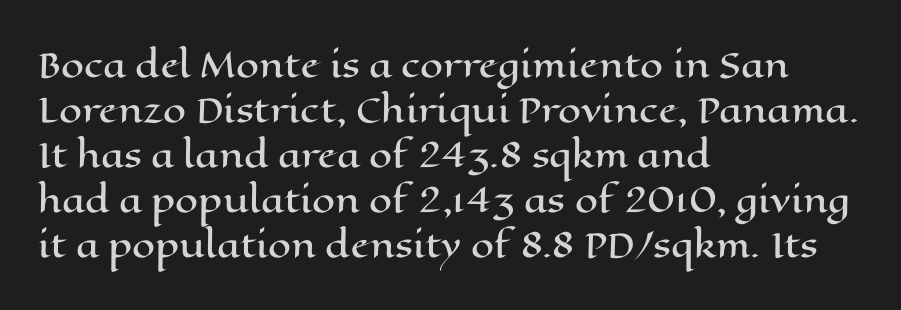
The image shows 33 px wide type, upright; set left-aligned, normal line spacing (1.36x), normal letter spacing, not underlined; high stroke contrast and a medium x-height.
